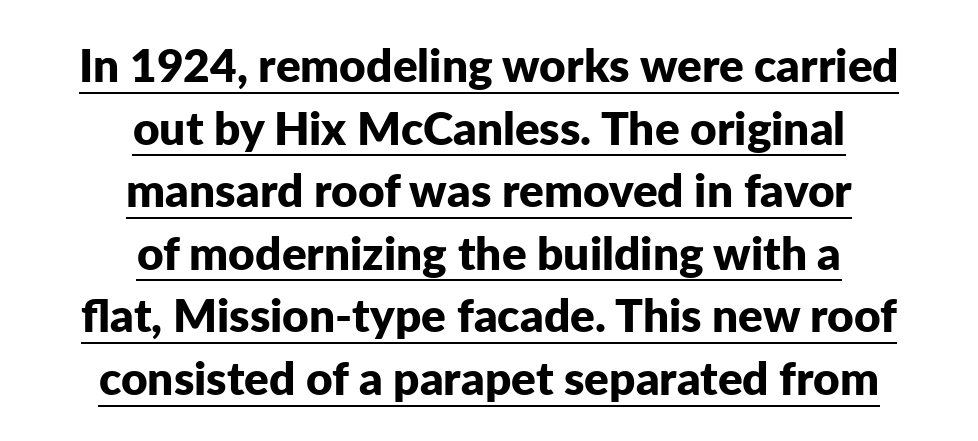
{"serif": "no", "italic": "no", "bold": "yes", "weight": "bold", "width": "normal", "stroke_contrast": "low", "x_height": "medium", "monospaced": "no", "underline": "yes", "align": "center", "line_spacing": "normal", "line_spacing_ratio": 1.36, "letter_spacing": "normal", "letter_spacing_em": 0.0, "glyph_px": 46}
